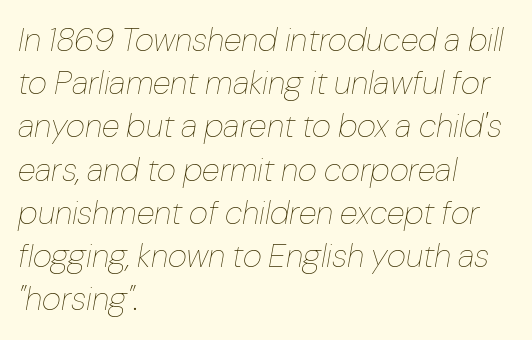
{"italic": "yes", "lean": "right", "slant_degrees": 10, "bold": "no", "weight": "thin", "width": "normal", "stroke_contrast": "low", "x_height": "medium", "monospaced": "no", "underline": "no", "align": "left", "line_spacing": "normal", "line_spacing_ratio": 1.31, "letter_spacing": "normal", "letter_spacing_em": 0.0, "glyph_px": 33}
